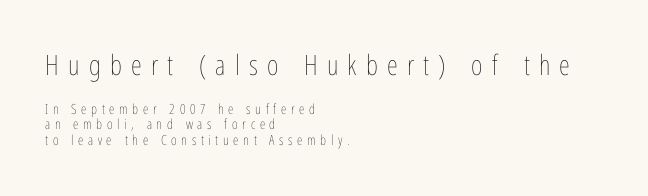
The image shows 28 px thin, condensed type, upright; set left-aligned, tight line spacing (1.12x), unusually wide letter spacing (+0.33 em), not underlined; the first (top) block is 2.0x larger; low stroke contrast and a medium x-height.
